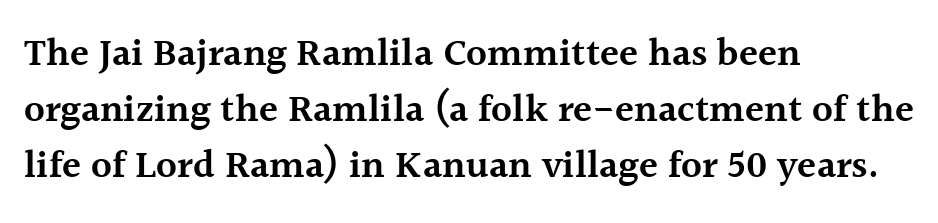
Look at the tracking — it's just the regular setting, nothing added. Compared with an ordinary text face, these strokes are moderately heavier — a semibold. Is this a sans? No — the strokes have serifs. The lettering holds an erect, upright posture throughout.
